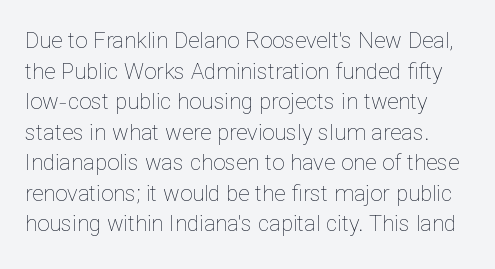
{"italic": "no", "bold": "no", "underline": "no", "line_spacing": "normal", "line_spacing_ratio": 1.39, "letter_spacing": "normal", "letter_spacing_em": 0.0, "glyph_px": 22}
